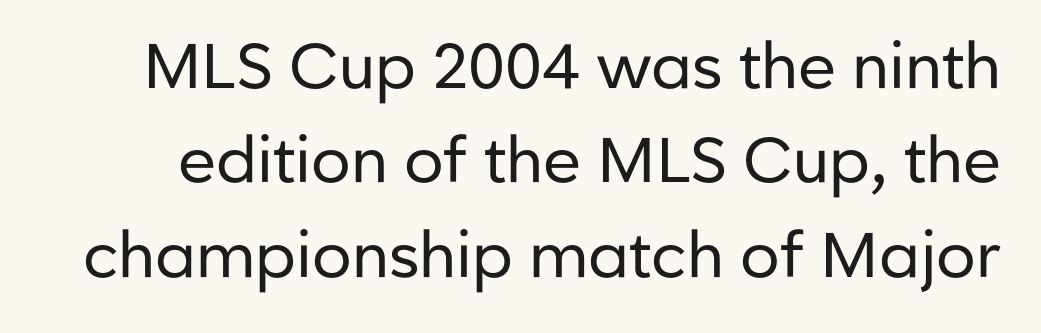
{"serif": "no", "italic": "no", "bold": "no", "weight": "regular", "width": "normal", "stroke_contrast": "low", "x_height": "medium", "monospaced": "no", "underline": "no", "line_spacing": "normal", "line_spacing_ratio": 1.5, "letter_spacing": "normal", "letter_spacing_em": 0.0, "glyph_px": 63}
